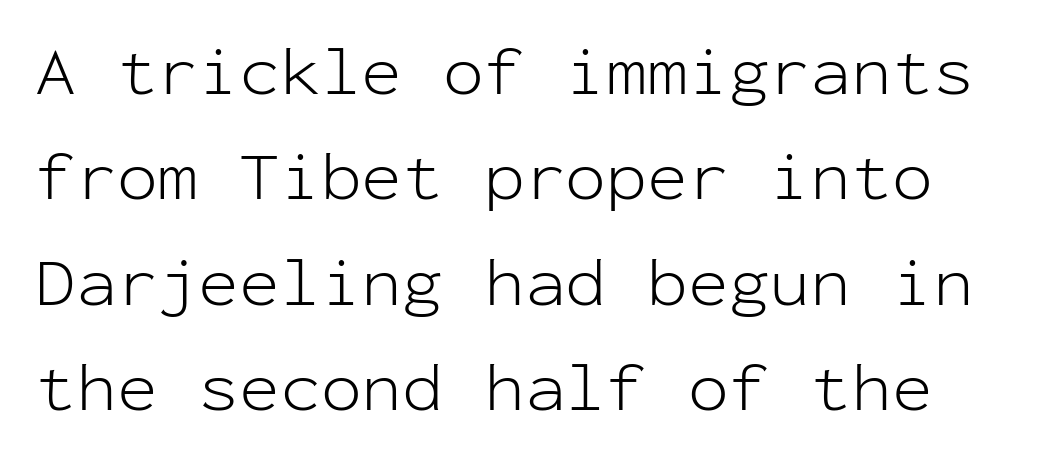
The image shows 68 px light sans-serif type, upright, monospaced; set normal line spacing (1.55x), normal letter spacing, not underlined; low stroke contrast and a medium x-height.
